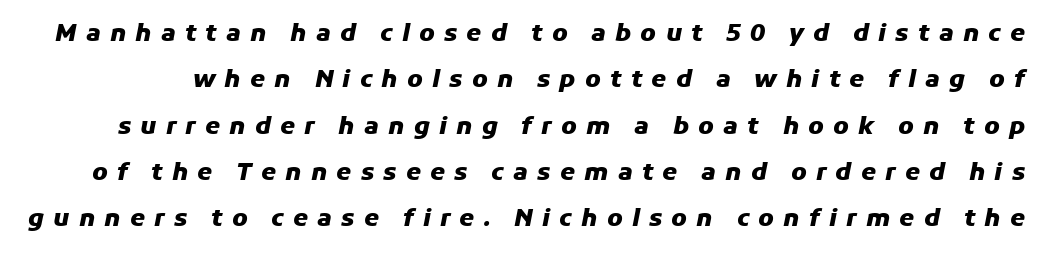
The image shows 24 px bold type, italic (leaning right); set loose line spacing (1.93x), unusually wide letter spacing (+0.38 em), not underlined.
